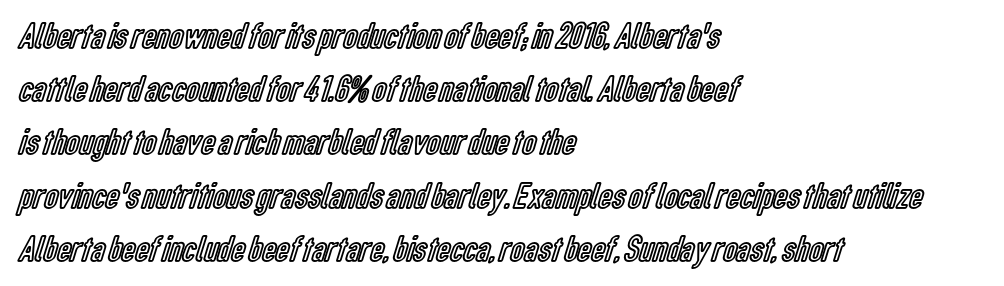
Q: Is the text italic (slanted)? A: Yes.
Q: Is the text underlined? A: No.
Q: How is the paragraph aligned? A: Left-aligned.
Q: Is the spacing between letters normal or unusually wide? A: Normal.
Q: Is the spacing between lines tight, normal or loose? A: Normal.
Q: Width (condensed, normal, or wide)? A: Condensed.
Q: x-height? A: Medium.
Q: Monospaced? A: No.
